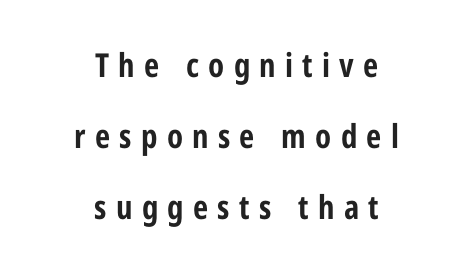
The image shows 33 px bold, condensed sans-serif type, upright; set centered, loose line spacing (2.15x), unusually wide letter spacing (+0.28 em), not underlined; low stroke contrast and a medium x-height.
